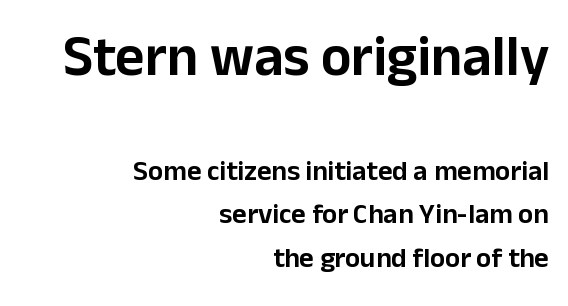
The image shows 57 px sans-serif type, upright; set right-aligned, normal line spacing (1.54x), normal letter spacing, not underlined; the first (top) block is 2.04x larger; low stroke contrast and a medium x-height.
